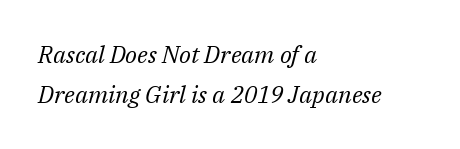
Italic: yes, the glyphs are oblique. Caption: multi-line text, flush left, ragged right. Compared with typical paragraphs, the rows here are spaced about the same. The face used here is rendered with its standard letterfit.
